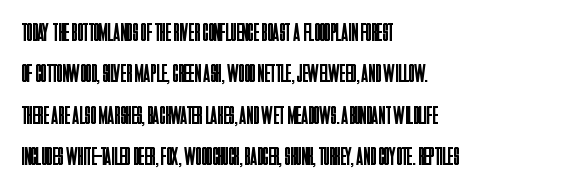
{"italic": "no", "bold": "no", "underline": "no", "align": "left", "line_spacing": "normal", "line_spacing_ratio": 1.59, "letter_spacing": "normal", "letter_spacing_em": 0.0, "glyph_px": 26}
